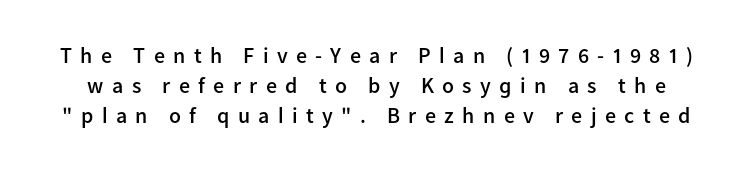
The image shows 22 px text type, upright; set normal line spacing (1.37x), unusually wide letter spacing (+0.38 em), not underlined.
